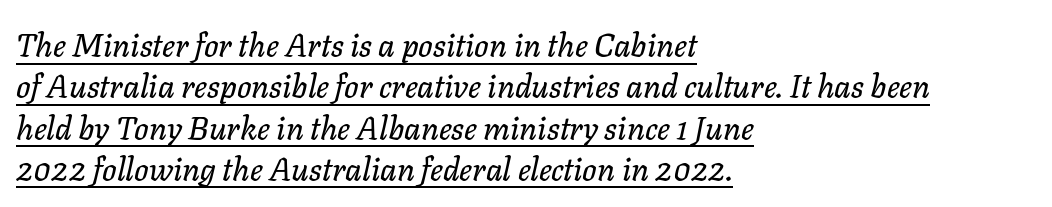
Nothing unusual about the tracking: characters are spaced as the font intends. Check the space under the baseline: a stroke is drawn there. The setting favours the left margin, as ordinary paragraphs usually do. The passage shown is typed in a proportional face where columns would drift. In terms of leading, this rendering sits right in the middle. If you drew a line through each stem, it would be angled.
